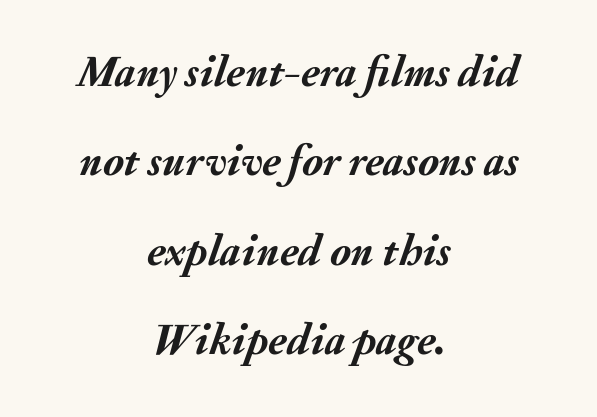
The image shows 44 px semibold type, italic (leaning right); set centered, loose line spacing (2.03x), normal letter spacing, not underlined; medium stroke contrast and a small x-height.
